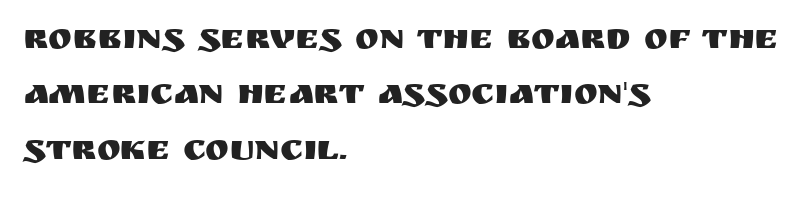
{"serif": "no", "italic": "no", "width": "normal", "stroke_contrast": "medium", "x_height": "large", "monospaced": "no", "underline": "no", "align": "left", "line_spacing": "normal", "line_spacing_ratio": 1.54, "letter_spacing": "normal", "letter_spacing_em": 0.0, "glyph_px": 36}
